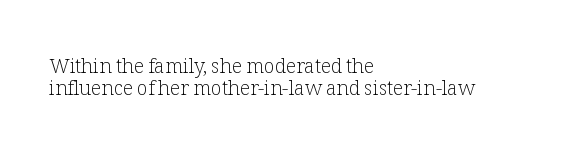
The image shows 20 px text type, upright; set left-aligned, tight line spacing (1.08x), normal letter spacing, not underlined.
